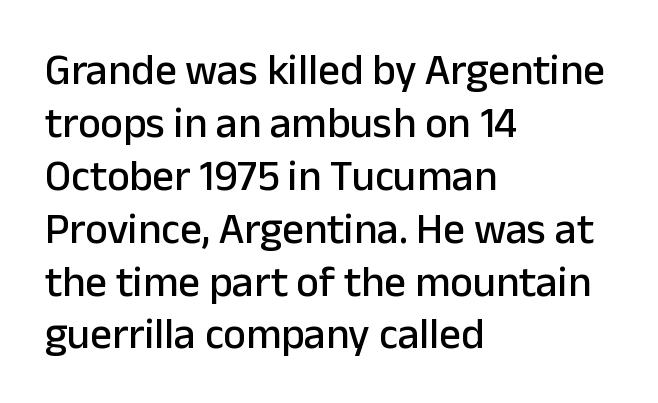
{"serif": "no", "italic": "no", "width": "normal", "stroke_contrast": "low", "x_height": "medium", "monospaced": "no", "underline": "no", "align": "left", "line_spacing_ratio": 1.23, "letter_spacing": "normal", "letter_spacing_em": 0.0, "glyph_px": 43}
